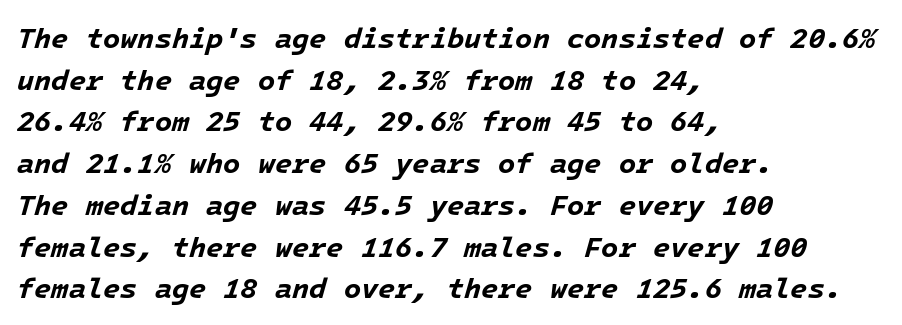
Q: Is the text bold? A: Yes.
Q: Is the text italic (slanted)? A: Yes, it leans right by about 16 degrees.
Q: Is the text underlined? A: No.
Q: How is the paragraph aligned? A: Left-aligned.
Q: Is the spacing between letters normal or unusually wide? A: Normal.
Q: Is the spacing between lines tight, normal or loose? A: Normal.
Q: Width (condensed, normal, or wide)? A: Normal.
Q: Stroke contrast? A: Low.
Q: x-height? A: Medium.
